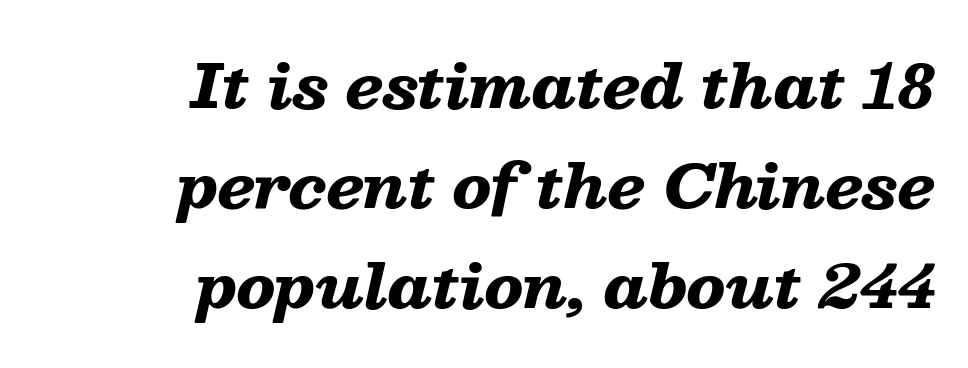
The image shows 60 px heavy, wide type, italic (leaning right); set right-aligned, normal line spacing (1.67x), normal letter spacing, not underlined; low stroke contrast and a medium x-height.
